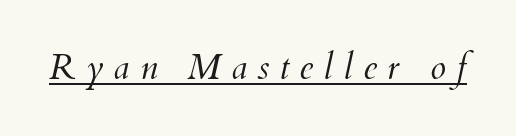
The words here are underlined. Unbolded letterforms with no extra heft. Is this a fixed-width face? No — the glyphs have proportional, varying widths. The tracking jumps out immediately: characters are airy and widely separated. You can tell it's italic because the verticals aren't actually vertical.
